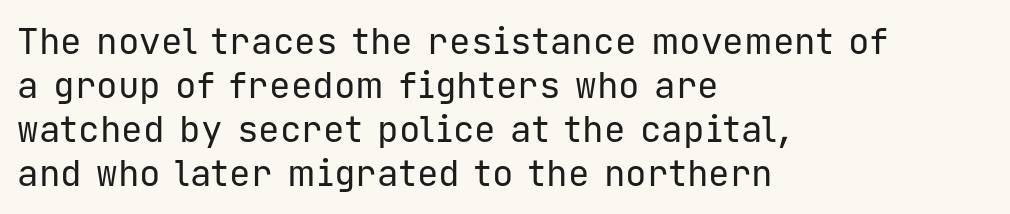
Check under the words: just untouched page. When letters stand straight like this, we call the style roman or upright. The ragged edge is on the right, which tells us the setting is flush left. The cut favours lightness, reaching ordinary text weight at its darkest. Stroke terminals: plain, sans-serif.
